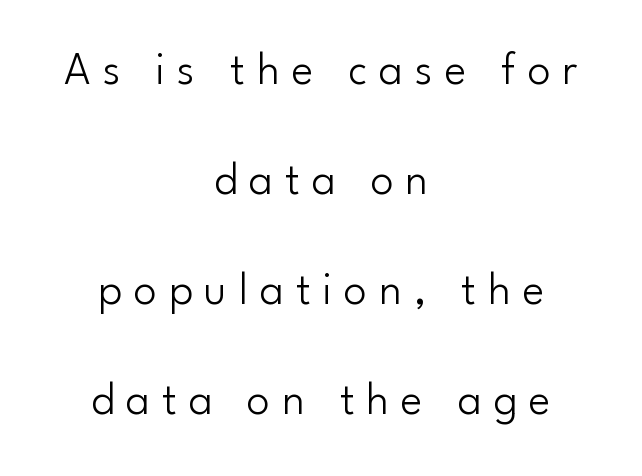
{"serif": "no", "italic": "no", "bold": "no", "weight": "light", "width": "normal", "stroke_contrast": "low", "x_height": "small", "monospaced": "no", "underline": "no", "align": "center", "line_spacing": "loose", "line_spacing_ratio": 2.39, "letter_spacing": "wide", "letter_spacing_em": 0.26, "glyph_px": 46}
